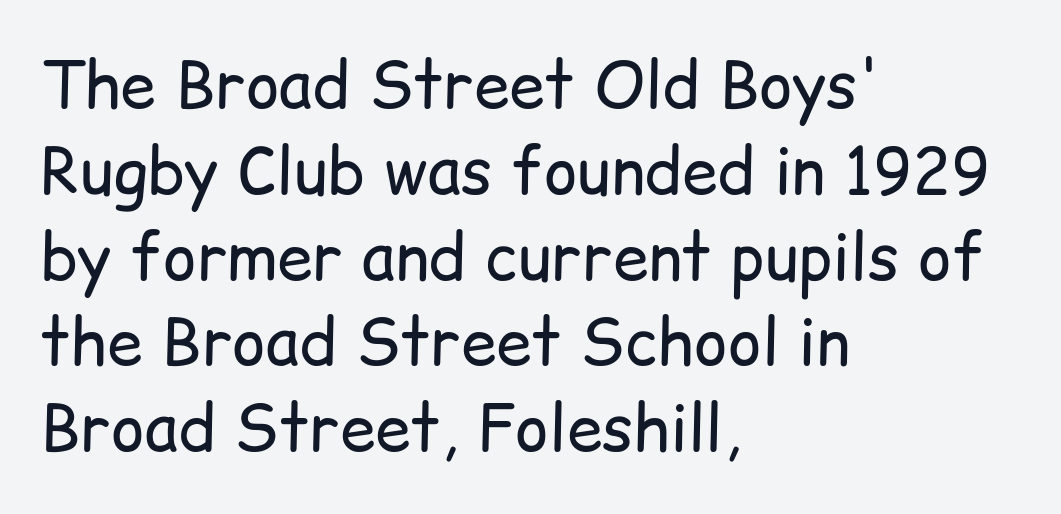
The weight tops out at a normal text grade. What's the leading like? Ordinary, nothing unusual. The rag falls on the right side of this text block. Each word holds together tightly as a unit, with standard inter-letter gaps.
